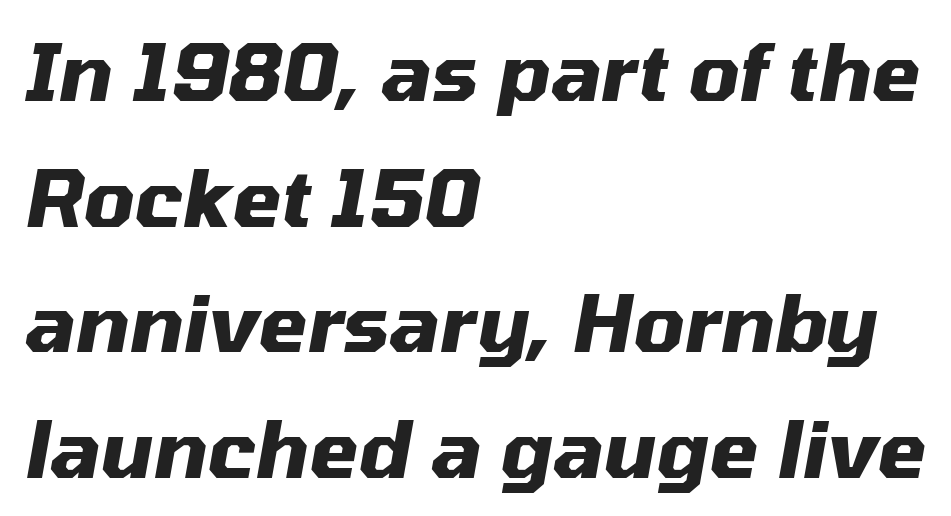
The image shows 79 px heavy type, italic (leaning right); set left-aligned, normal line spacing (1.59x), normal letter spacing, not underlined; medium stroke contrast and a medium x-height.
